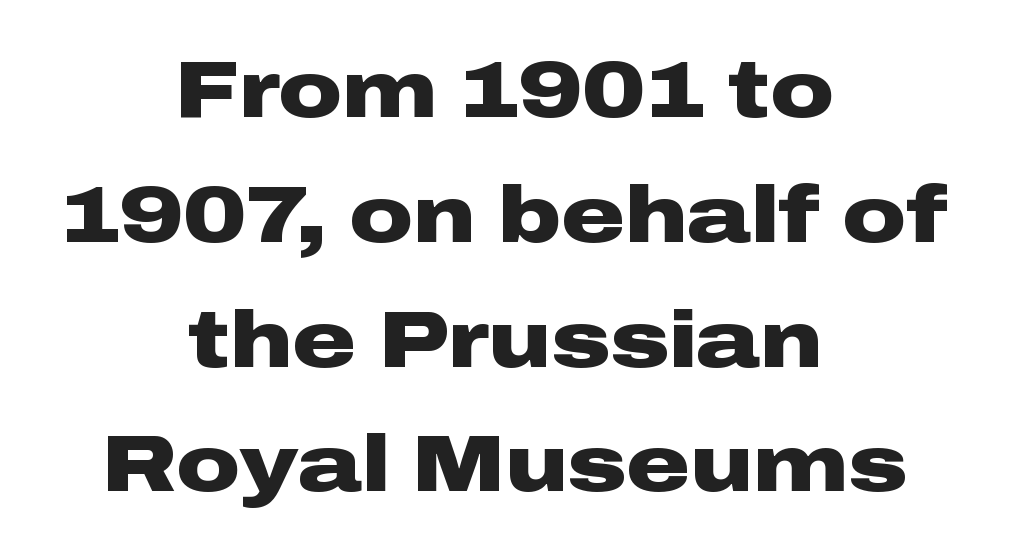
The image shows 79 px heavy, wide sans-serif type, upright; set centered, normal line spacing (1.58x), normal letter spacing, not underlined; low stroke contrast and a medium x-height.
